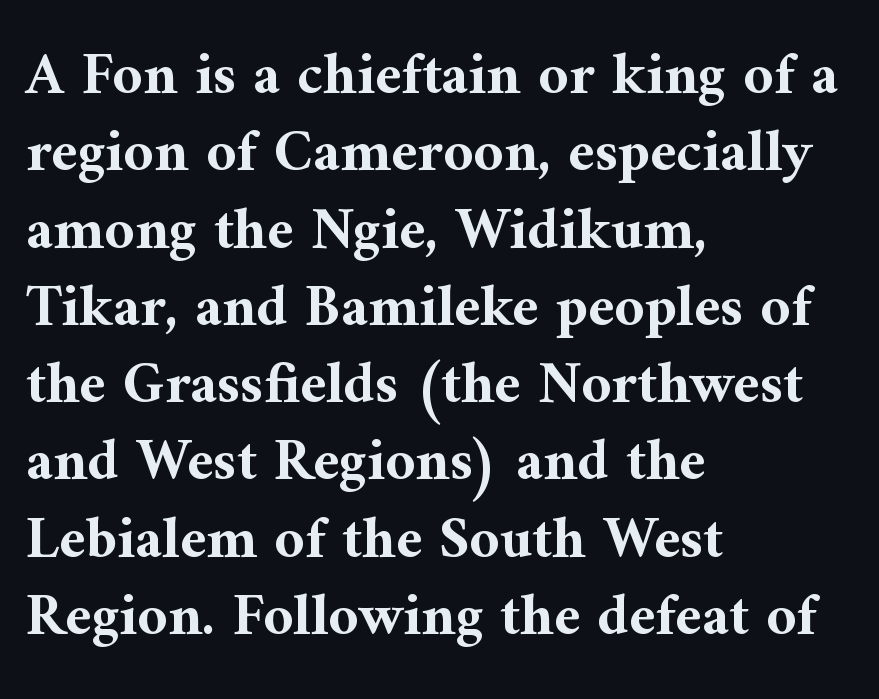
Q: Is the text bold? A: Yes.
Q: Is the text italic (slanted)? A: No, it is upright.
Q: Is the typeface a serif or a sans-serif typeface? A: Serif.
Q: Is the text underlined? A: No.
Q: How is the paragraph aligned? A: Left-aligned.
Q: Is the spacing between letters normal or unusually wide? A: Normal.
Q: Is the spacing between lines tight, normal or loose? A: Normal.
Q: Width (condensed, normal, or wide)? A: Normal.
Q: Stroke contrast? A: Medium.
Q: x-height? A: Medium.
Q: Monospaced? A: No.
